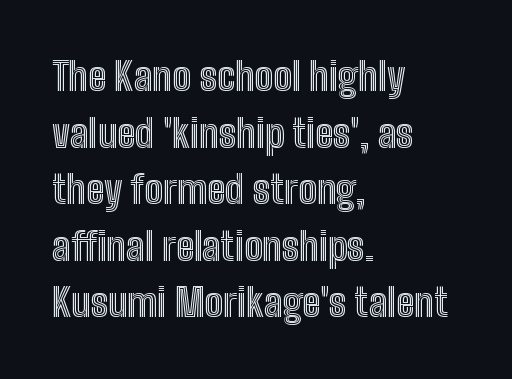
Q: Is the text italic (slanted)? A: No, it is upright.
Q: Is the text underlined? A: No.
Q: How is the paragraph aligned? A: Left-aligned.
Q: Is the spacing between letters normal or unusually wide? A: Normal.
Q: Is the spacing between lines tight, normal or loose? A: Normal.
Q: Width (condensed, normal, or wide)? A: Condensed.
Q: x-height? A: Medium.
Q: Monospaced? A: No.
